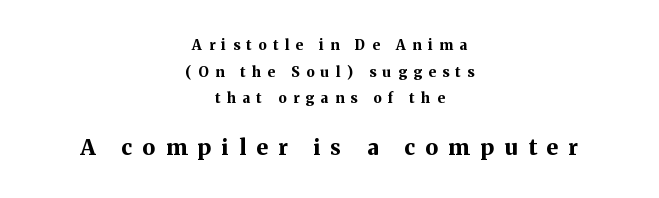
This layout puts the modest block above and the oversized block below. Is there any slant? The stems are plumb. Anything drawn beneath the words? Only blank space. Successive baselines arrive slowly, with a big drop between each. The text block is weighted toward neither margin, spreading evenly from the middle.
